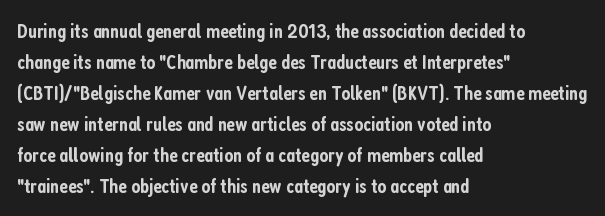
Observe the ordinary spacing: letters are neighbours, not strangers. Which margin do the lines hug? The left one — the right edge is uneven. Compared with typical paragraphs, the rows here are spaced about the same. Notice how the stems are strictly vertical — no italics here. Compared with an ordinary text face, these strokes are moderately heavier — a semibold. Clear beneath every line of the passage.
